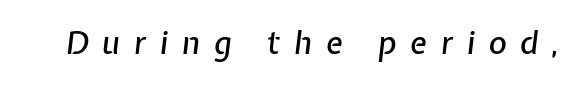
Every character sits at an angle, as italics do. This sample has the flowing, uneven cadence of proportional lettering. Compared with typical body copy, the letter spacing here is much looser. The glyphs are unaccompanied by any horizontal stroke below them.
